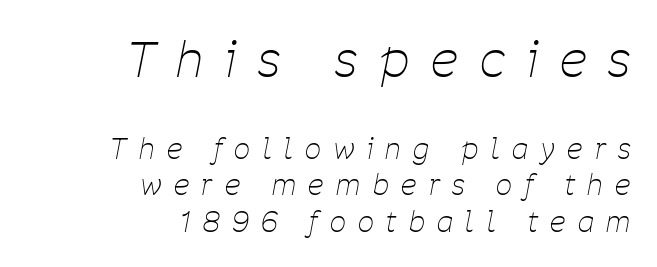
Q: Is the text bold? A: No.
Q: Is the text italic (slanted)? A: Yes, it leans right by about 11 degrees.
Q: Is the text underlined? A: No.
Q: How is the paragraph aligned? A: Right-aligned.
Q: Is the spacing between letters normal or unusually wide? A: Unusually wide.
Q: Is the spacing between lines tight, normal or loose? A: Normal.
Q: Which block of text is set in a larger size, the first (top) or the second (bottom)? A: The first (top) one.
Q: Width (condensed, normal, or wide)? A: Condensed.
Q: Stroke contrast? A: Low.
Q: x-height? A: Medium.
Q: Monospaced? A: No.
